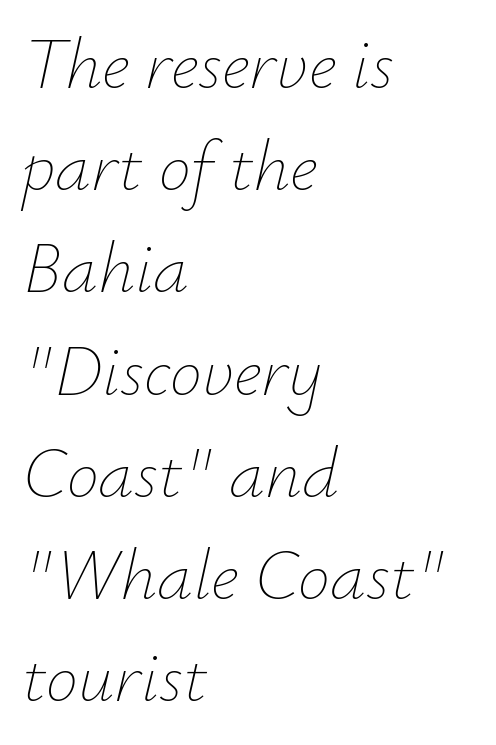
{"italic": "yes", "lean": "right", "slant_degrees": 12, "bold": "no", "weight": "thin", "width": "normal", "stroke_contrast": "low", "x_height": "small", "monospaced": "no", "underline": "no", "align": "left", "line_spacing": "normal", "line_spacing_ratio": 1.42, "letter_spacing": "normal", "letter_spacing_em": 0.0, "glyph_px": 72}
